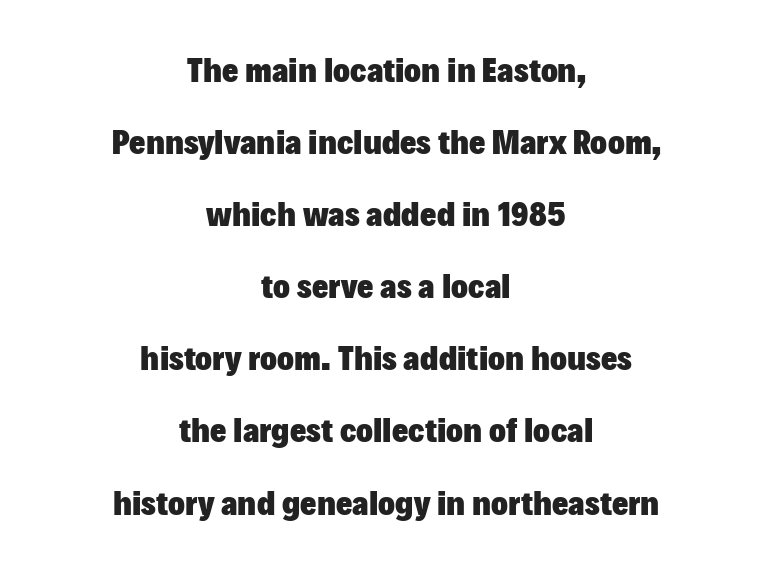
Varying glyph widths throughout — classic text-font behaviour. Spacing between characters is what you'd get straight out of the box. Caption: bold face, heavy strokes. Any mark beneath the type? The region is blank.
